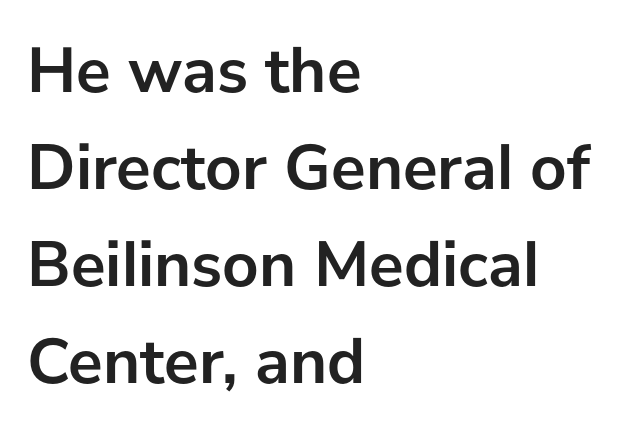
{"serif": "no", "italic": "no", "bold": "yes", "weight": "semibold", "width": "normal", "stroke_contrast": "low", "x_height": "medium", "monospaced": "no", "underline": "no", "align": "left", "line_spacing": "normal", "line_spacing_ratio": 1.49, "letter_spacing": "normal", "letter_spacing_em": 0.0, "glyph_px": 65}
